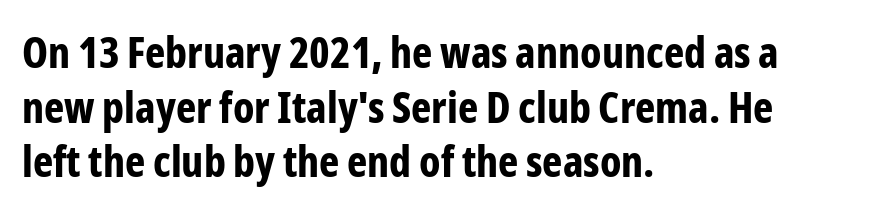
{"serif": "no", "italic": "no", "bold": "yes", "weight": "bold", "width": "condensed", "stroke_contrast": "low", "x_height": "medium", "monospaced": "no", "underline": "no", "align": "left", "line_spacing": "normal", "line_spacing_ratio": 1.27, "letter_spacing": "normal", "letter_spacing_em": 0.0, "glyph_px": 43}
